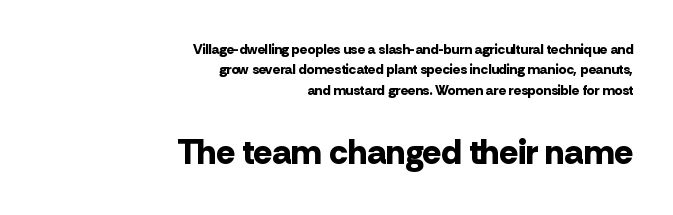
The image shows 35 px bold sans-serif type, upright; set right-aligned, normal line spacing (1.45x), normal letter spacing, not underlined; the second (bottom) block is 2.5x larger; low stroke contrast and a medium x-height.
